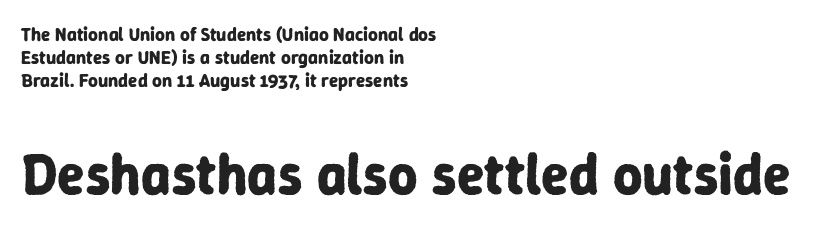
This is roman type, the default non-slanted kind. Alignment: flush left. The rendering uses natural spacing where letterforms have individual widths. A clean baseline with only descenders dipping below it. Caption: bold face, heavy strokes. The type is set solid horizontally, with unmodified tracking.
